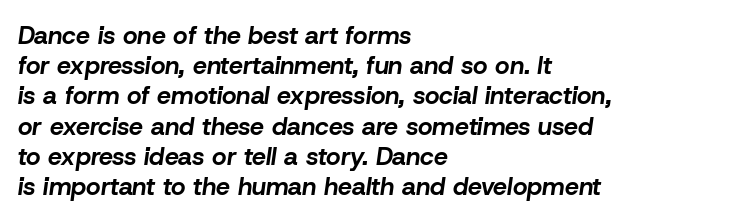
The image shows 25 px bold type, italic (leaning right); set left-aligned, line spacing 1.21x, normal letter spacing, not underlined.
